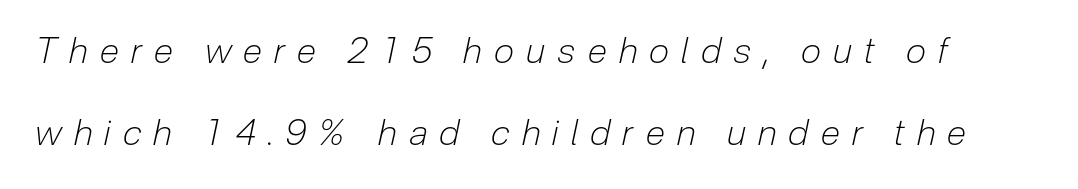
Q: Is the text bold? A: No.
Q: Is the text italic (slanted)? A: Yes, it leans right by about 12 degrees.
Q: Is the text underlined? A: No.
Q: Is the spacing between letters normal or unusually wide? A: Unusually wide.
Q: Is the spacing between lines tight, normal or loose? A: Loose.
Q: Width (condensed, normal, or wide)? A: Condensed.
Q: Stroke contrast? A: Low.
Q: x-height? A: Medium.
Q: Monospaced? A: No.
